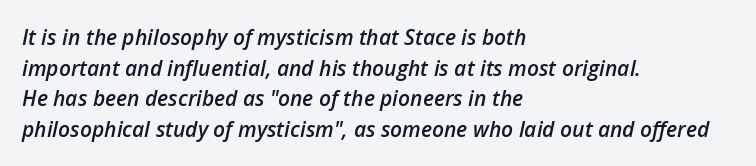
{"italic": "yes", "lean": "right", "slant_degrees": 12, "bold": "semi", "underline": "no", "align": "left", "line_spacing": "normal", "line_spacing_ratio": 1.46, "letter_spacing": "normal", "letter_spacing_em": 0.0, "glyph_px": 21}
